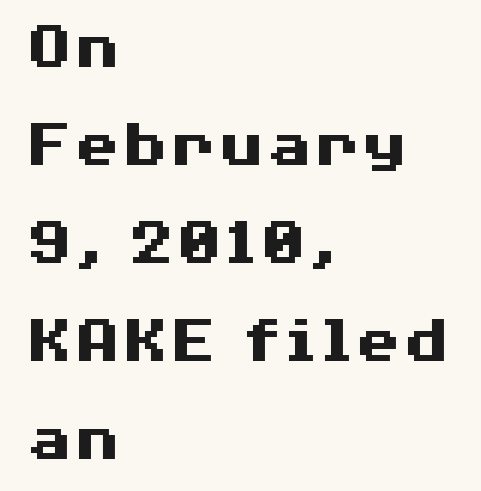
Q: Is the text bold? A: Yes.
Q: Is the text italic (slanted)? A: No, it is upright.
Q: Is the typeface a serif or a sans-serif typeface? A: Sans-serif.
Q: Is the text underlined? A: No.
Q: How is the paragraph aligned? A: Left-aligned.
Q: Is the spacing between letters normal or unusually wide? A: Normal.
Q: Is the spacing between lines tight, normal or loose? A: Normal.
Q: Width (condensed, normal, or wide)? A: Wide.
Q: Stroke contrast? A: Medium.
Q: x-height? A: Medium.
Q: Monospaced? A: No.
